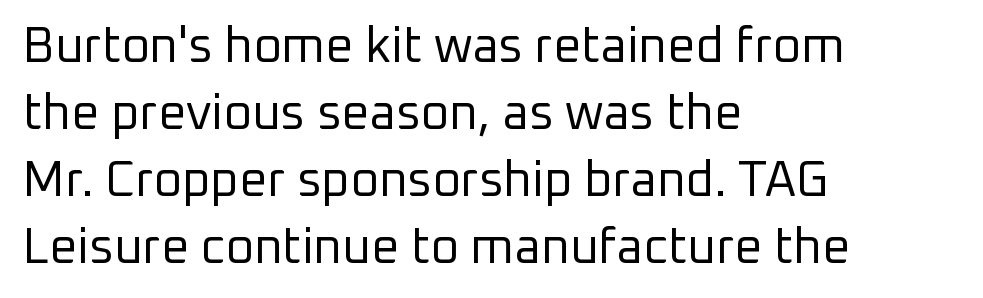
These lines are rendered in a variable-pitch font. The rows are spaced the way most documents space them. Is the letter spacing exaggerated? No — it looks like the ordinary default. The font is comparable to plain body text, perhaps lighter.
